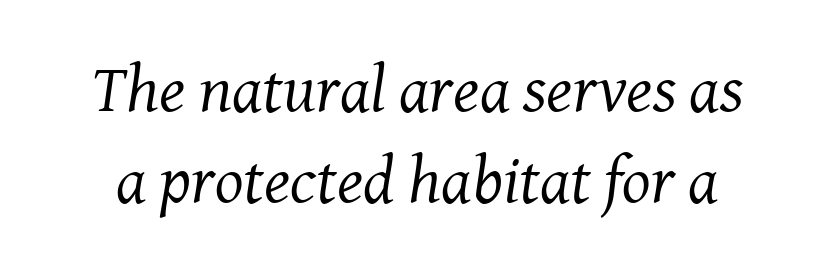
A serif font was chosen for this passage. Each word holds together tightly as a unit, with standard inter-letter gaps. Quick note: interline space is typical. You can tell it's italic because the verticals aren't actually vertical. This reads as an unemphasized weight, regular at the heaviest.
